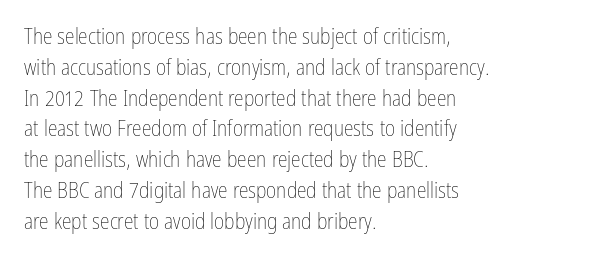
Q: Is the text bold? A: No.
Q: Is the text italic (slanted)? A: No, it is upright.
Q: Is the text underlined? A: No.
Q: How is the paragraph aligned? A: Left-aligned.
Q: Is the spacing between letters normal or unusually wide? A: Normal.
Q: Is the spacing between lines tight, normal or loose? A: Normal.
